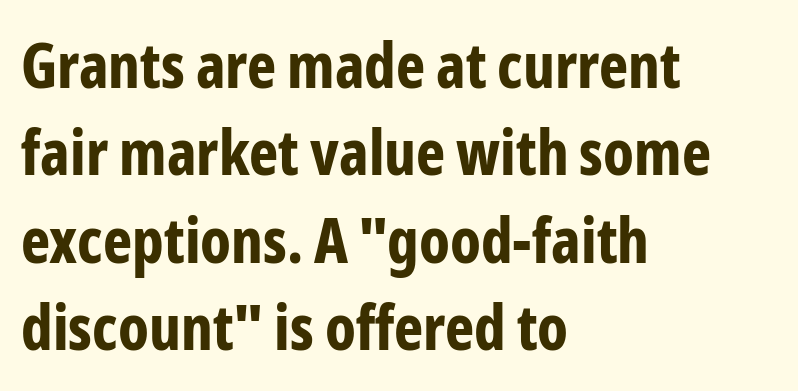
The image shows 62 px bold, condensed sans-serif type, upright; set left-aligned, normal line spacing (1.41x), normal letter spacing, not underlined; low stroke contrast and a medium x-height.
